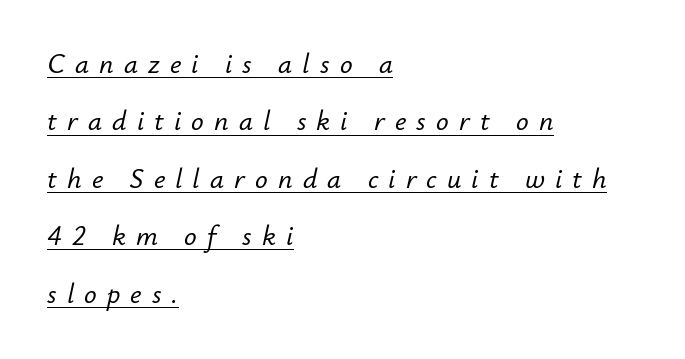
The letters advance in unequal steps, a hallmark of proportional type. Compared with ordinary roman type, these characters are visibly tilted. Characters follow at a spacing far wider than the type designer built in. A rule runs beneath these lines of type. Quick note: interline space is abundant. Horizontal alignment here is leftward, the default for most running prose.
